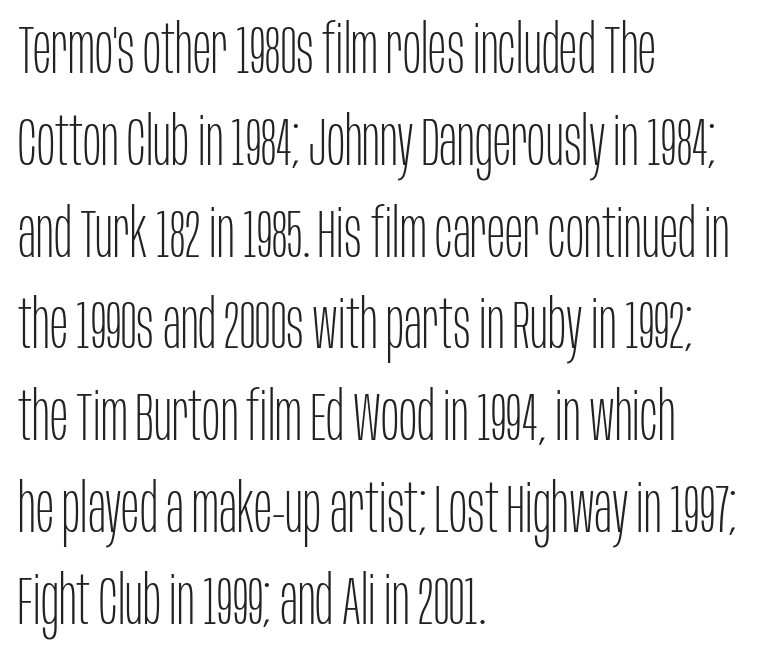
Q: Is the text bold? A: No.
Q: Is the text italic (slanted)? A: No, it is upright.
Q: Is the typeface a serif or a sans-serif typeface? A: Sans-serif.
Q: Is the text underlined? A: No.
Q: How is the paragraph aligned? A: Left-aligned.
Q: Is the spacing between letters normal or unusually wide? A: Normal.
Q: Is the spacing between lines tight, normal or loose? A: Normal.
Q: Width (condensed, normal, or wide)? A: Condensed.
Q: Stroke contrast? A: Low.
Q: x-height? A: Large.
Q: Monospaced? A: No.
